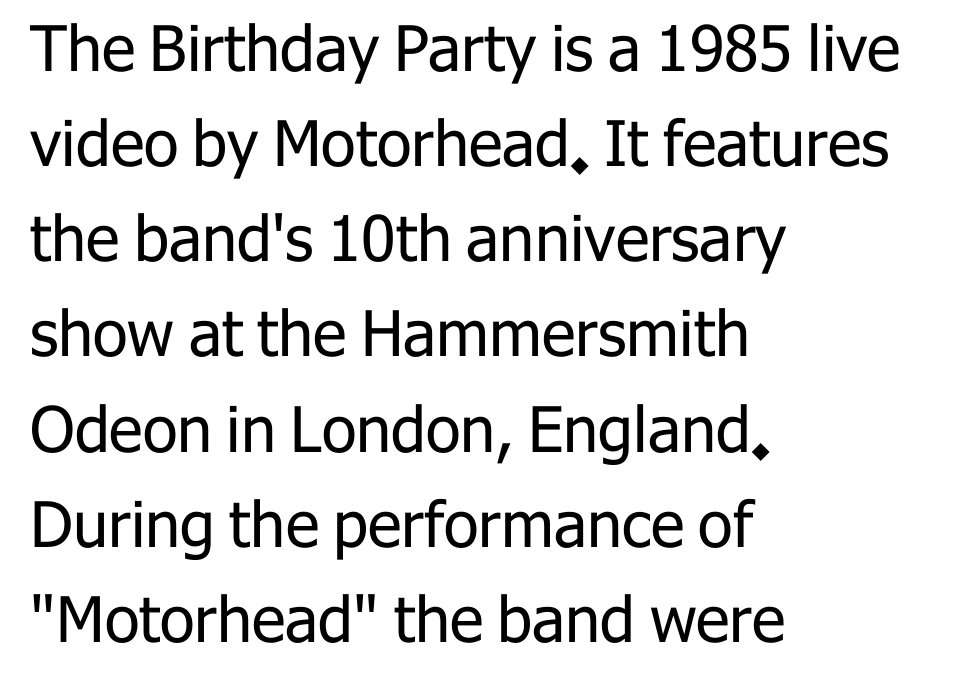
Q: Is the text bold? A: No.
Q: Is the text italic (slanted)? A: No, it is upright.
Q: Is the typeface a serif or a sans-serif typeface? A: Sans-serif.
Q: Is the text underlined? A: No.
Q: How is the paragraph aligned? A: Left-aligned.
Q: Is the spacing between letters normal or unusually wide? A: Normal.
Q: Is the spacing between lines tight, normal or loose? A: Normal.
Q: Width (condensed, normal, or wide)? A: Normal.
Q: Stroke contrast? A: Low.
Q: x-height? A: Medium.
Q: Monospaced? A: No.
